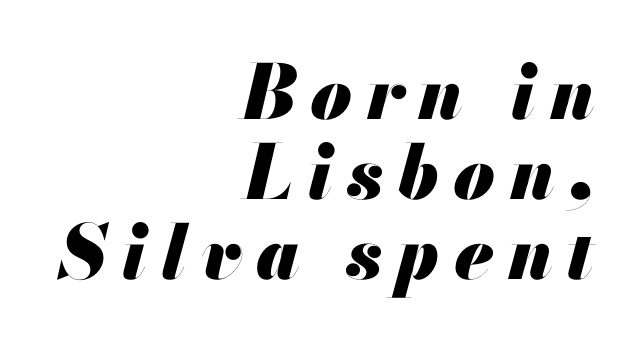
{"italic": "yes", "lean": "right", "slant_degrees": 13, "bold": "yes", "weight": "heavy", "width": "normal", "stroke_contrast": "medium", "x_height": "small", "monospaced": "no", "underline": "no", "align": "right", "line_spacing": "tight", "line_spacing_ratio": 1.07, "glyph_px": 75}
